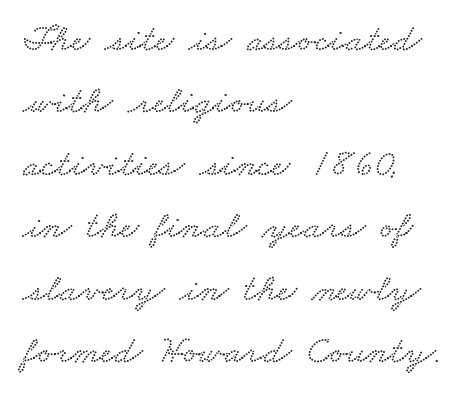
{"width": "wide", "stroke_contrast": "low", "x_height": "small", "monospaced": "no", "underline": "no", "align": "left", "line_spacing": "normal", "line_spacing_ratio": 1.6, "letter_spacing": "normal", "letter_spacing_em": 0.0, "glyph_px": 39}
